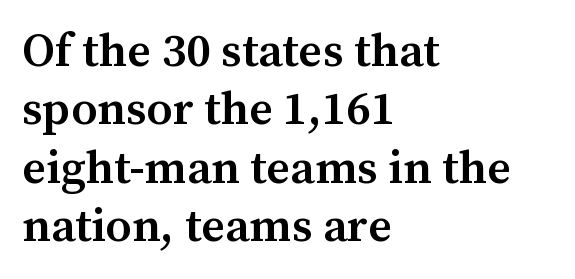
{"serif": "yes", "italic": "no", "bold": "semi", "weight": "semibold", "width": "normal", "stroke_contrast": "medium", "x_height": "medium", "monospaced": "no", "underline": "no", "align": "left", "line_spacing_ratio": 1.24, "letter_spacing": "normal", "letter_spacing_em": 0.0, "glyph_px": 47}
